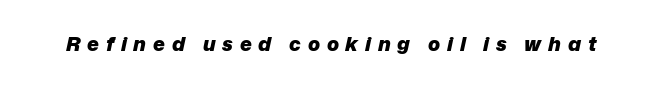
Q: Is the text bold? A: Yes.
Q: Is the text italic (slanted)? A: Yes, it leans right by about 12 degrees.
Q: Is the text underlined? A: No.
Q: Is the spacing between letters normal or unusually wide? A: Unusually wide.
